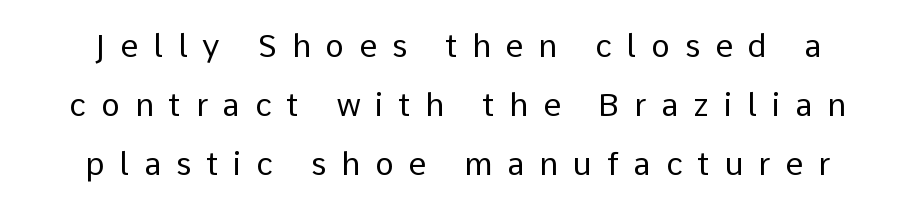
The foot of each line stays bare and open. In terms of letterform style, serifs are entirely absent. The characters are drawn with everyday or finer stroke widths. The type sits square on the baseline with zero lean. Inter-character spacing is expanded well beyond the font's built-in metrics. Looks like regular typesetting: each glyph gets only the width it needs.
